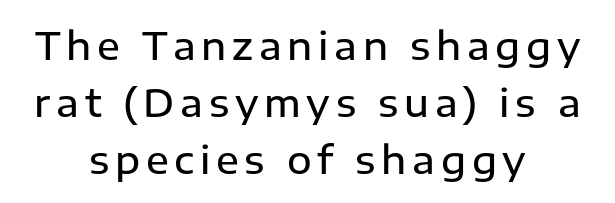
The image shows 38 px semibold sans-serif type, upright; set centered, normal line spacing (1.5x), not underlined; low stroke contrast and a medium x-height.
